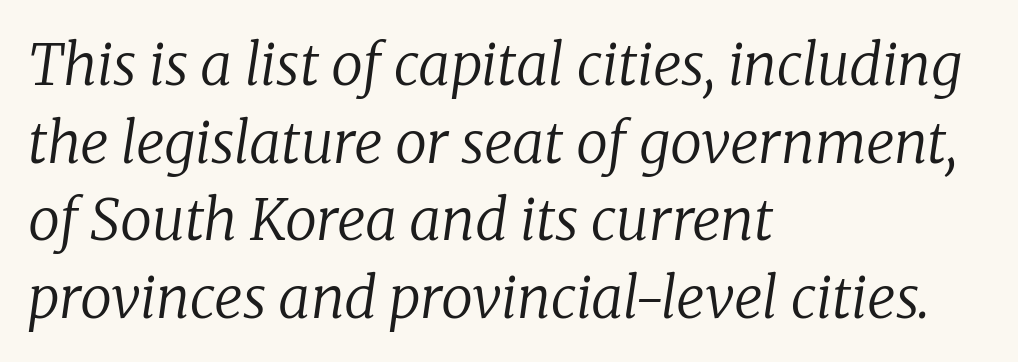
The image shows 57 px regular-weight serif type, italic (leaning right); set left-aligned, normal line spacing (1.36x), normal letter spacing, not underlined; low stroke contrast and a medium x-height.
